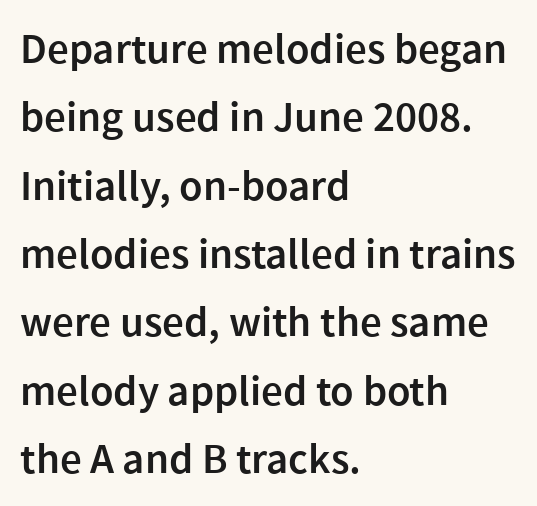
The image shows 43 px semibold sans-serif type, upright; set left-aligned, normal line spacing (1.59x), normal letter spacing, not underlined; a medium x-height.
